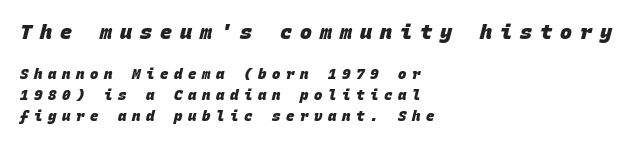
{"bold": "yes", "underline": "no", "align": "left", "line_spacing": "normal", "line_spacing_ratio": 1.47, "letter_spacing": "wide", "letter_spacing_em": 0.4, "larger_block": "first", "size_ratio": 1.43, "glyph_px": 20}
